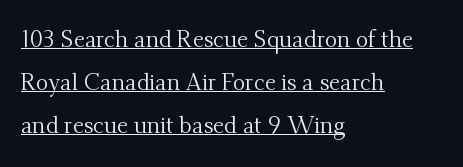
You can tell it's not italic because the verticals are truly vertical. Stem width sits at or under what a default text font uses. The typesetter has applied underlining to the passage shown. The letterforms sit shoulder to shoulder at normal distance. Alignment: flush left.
